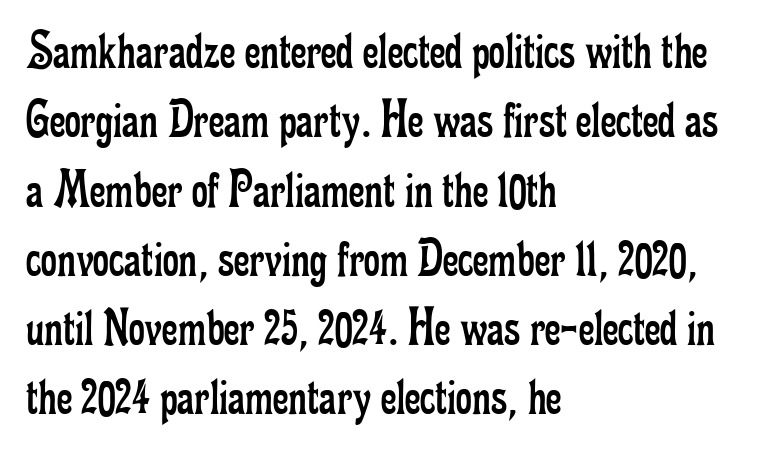
The image shows 55 px regular-weight, condensed serif type, upright; set left-aligned, normal line spacing (1.26x), normal letter spacing, not underlined; low stroke contrast and a small x-height.
